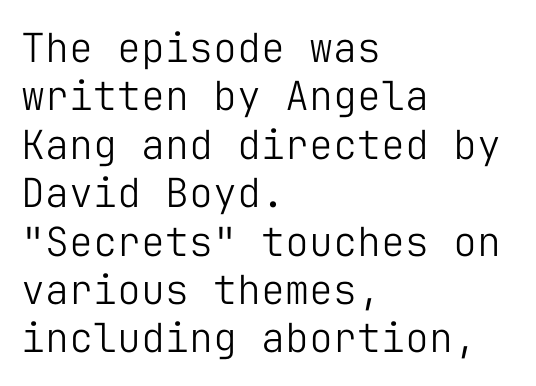
A classic flush-left, rag-right setting is used for this passage. Do the characters align in a grid? Yes, the font is monospaced. The font is comparable to plain body text, perhaps lighter. The passage shown is not underscored anywhere. Is the letter spacing exaggerated? No — it looks like the ordinary default.
